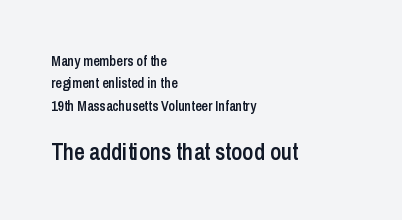
The horizontal fit of the characters is conventional and even. Compare the two chunks: the lower has the greater cap height. Notice how the passage keeps a crisp vertical edge on the left only. Summary of weight: moderately heavy, a semibold. The typography opts for an upright posture over an oblique one. Rows of type keep a routine distance in the vertical direction.
